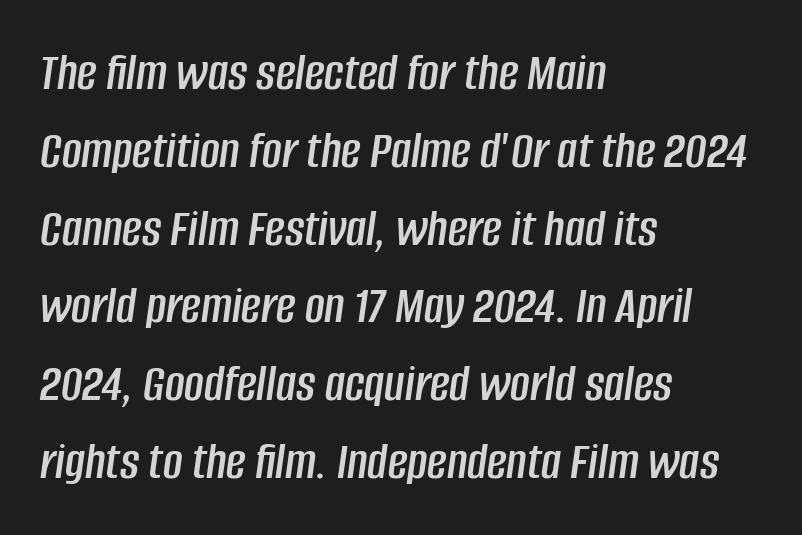
Q: Is the text italic (slanted)? A: Yes, it leans right by about 8 degrees.
Q: Is the text underlined? A: No.
Q: How is the paragraph aligned? A: Left-aligned.
Q: Is the spacing between letters normal or unusually wide? A: Normal.
Q: Is the spacing between lines tight, normal or loose? A: Normal.
Q: Width (condensed, normal, or wide)? A: Condensed.
Q: Stroke contrast? A: Low.
Q: x-height? A: Large.
Q: Monospaced? A: No.
